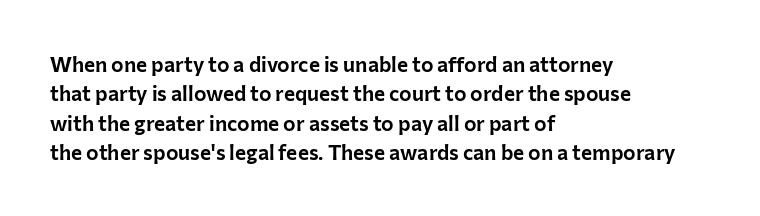
If you drew a ruler down the left edge, every line would touch it. The foot of each line stays bare and open. What's the leading like? Ordinary, nothing unusual. The axis of the letterforms is exactly vertical. Observe the ordinary spacing: letters are neighbours, not strangers.
